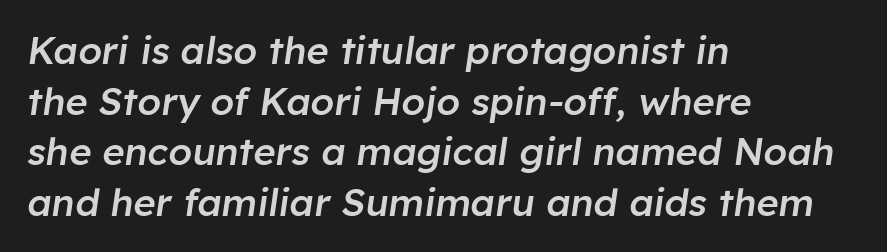
The image shows 38 px semibold type, italic (leaning right); set left-aligned, normal line spacing (1.33x), normal letter spacing, not underlined; low stroke contrast and a medium x-height.
